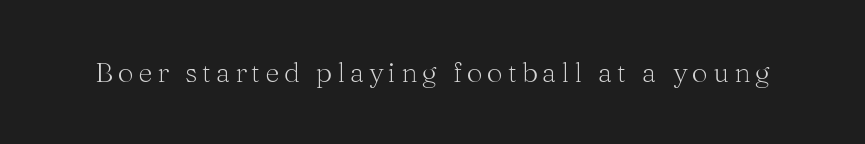
Q: Is the text bold? A: No.
Q: Is the text italic (slanted)? A: No, it is upright.
Q: Is the typeface a serif or a sans-serif typeface? A: Serif.
Q: Is the text underlined? A: No.
Q: Width (condensed, normal, or wide)? A: Normal.
Q: Stroke contrast? A: Medium.
Q: x-height? A: Medium.
Q: Monospaced? A: No.
